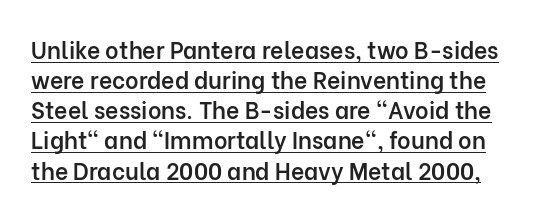
This sample carries an underscore along the baseline area. The line texture is even and compact thanks to regular tracking. These lines sit exactly where default settings would place them. In terms of weight, the rendering is demibold, just under bold.
